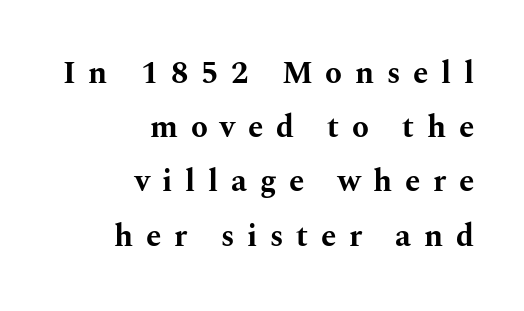
{"serif": "yes", "italic": "no", "bold": "yes", "weight": "bold", "width": "wide", "stroke_contrast": "medium", "x_height": "medium", "monospaced": "no", "underline": "no", "align": "right", "line_spacing_ratio": 1.75, "letter_spacing": "wide", "letter_spacing_em": 0.41, "glyph_px": 31}
